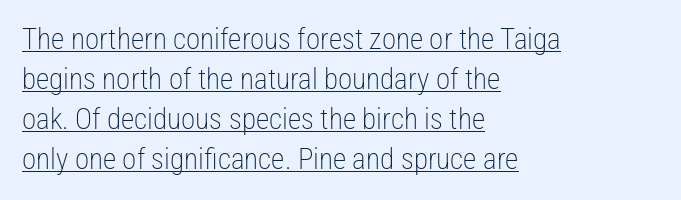
Q: Is the text bold? A: No.
Q: Is the text italic (slanted)? A: No, it is upright.
Q: Is the typeface a serif or a sans-serif typeface? A: Sans-serif.
Q: Is the text underlined? A: Yes.
Q: How is the paragraph aligned? A: Left-aligned.
Q: Is the spacing between letters normal or unusually wide? A: Normal.
Q: Is the spacing between lines tight, normal or loose? A: Normal.
Q: Width (condensed, normal, or wide)? A: Condensed.
Q: Stroke contrast? A: Low.
Q: x-height? A: Medium.
Q: Monospaced? A: No.
